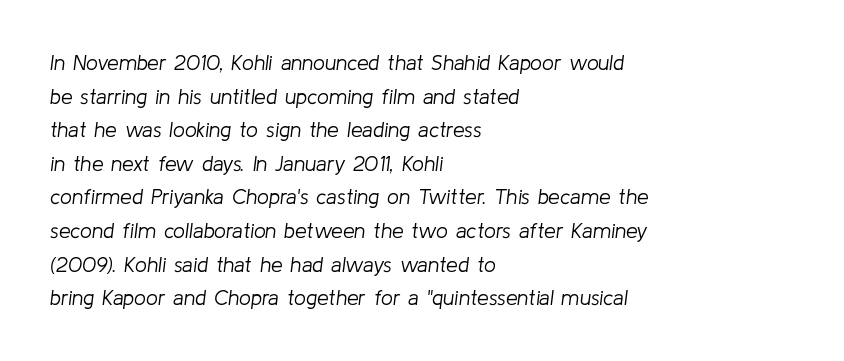
{"italic": "yes", "lean": "right", "slant_degrees": 8, "bold": "no", "underline": "no", "align": "left", "line_spacing": "normal", "line_spacing_ratio": 1.6, "letter_spacing": "normal", "letter_spacing_em": 0.0, "glyph_px": 21}
